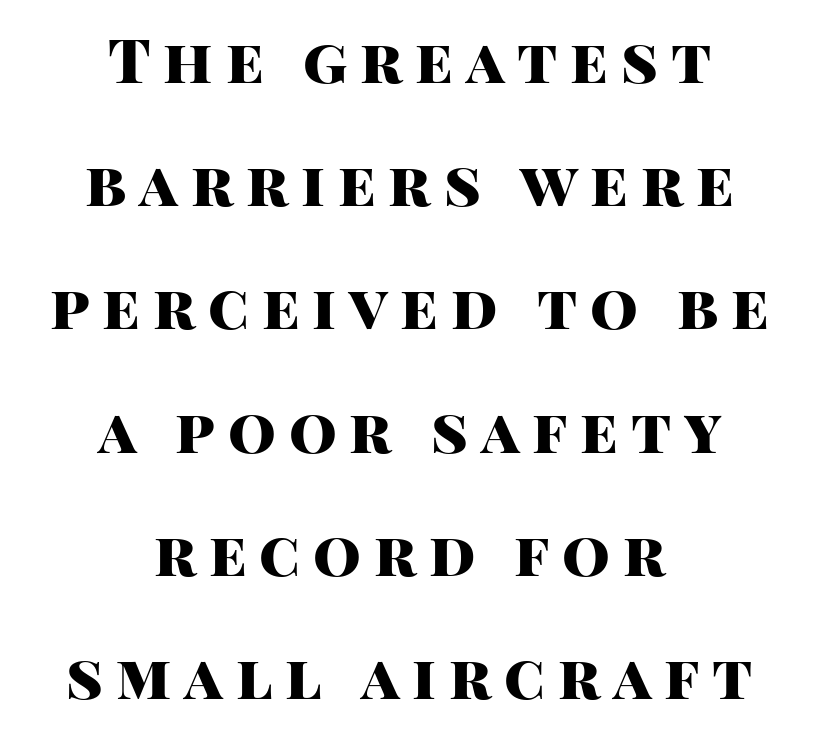
{"serif": "no", "italic": "no", "bold": "yes", "weight": "heavy", "width": "normal", "stroke_contrast": "high", "x_height": "large", "monospaced": "no", "underline": "no", "align": "center", "line_spacing": "loose", "line_spacing_ratio": 2.02, "letter_spacing": "wide", "letter_spacing_em": 0.21, "glyph_px": 61}
